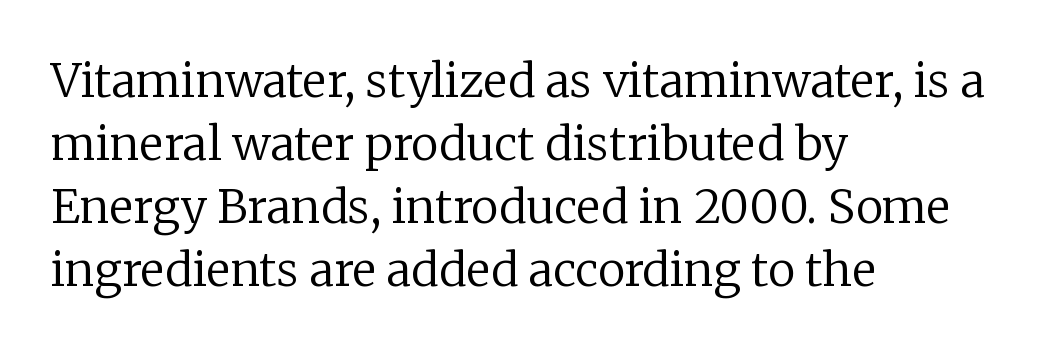
The image shows 46 px regular-weight serif type, upright; set left-aligned, normal line spacing (1.37x), normal letter spacing, not underlined; low stroke contrast and a medium x-height.
